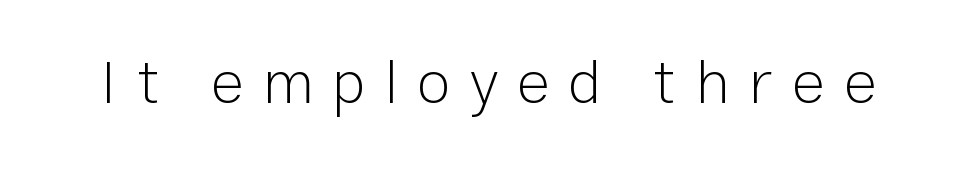
{"serif": "no", "italic": "no", "bold": "no", "weight": "light", "width": "normal", "stroke_contrast": "low", "x_height": "medium", "monospaced": "no", "underline": "no", "letter_spacing": "wide", "letter_spacing_em": 0.31, "glyph_px": 62}
